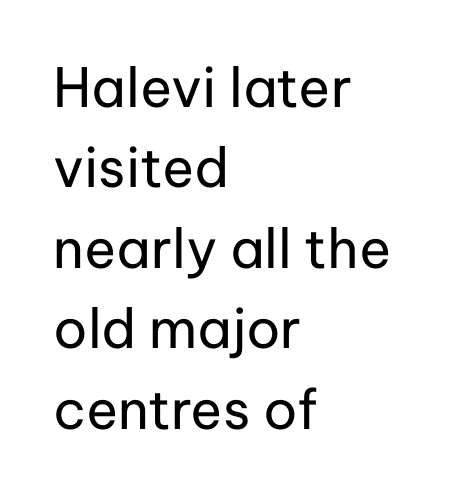
{"serif": "no", "italic": "no", "bold": "no", "weight": "regular", "width": "normal", "stroke_contrast": "low", "x_height": "medium", "monospaced": "no", "underline": "no", "align": "left", "line_spacing": "normal", "line_spacing_ratio": 1.49, "letter_spacing": "normal", "letter_spacing_em": 0.0, "glyph_px": 54}
